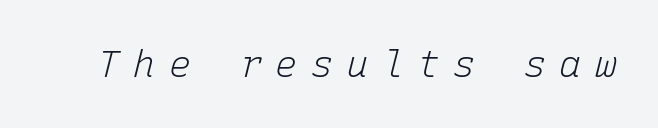
Q: Is the text bold? A: No.
Q: Is the text italic (slanted)? A: Yes, it leans right by about 15 degrees.
Q: Is the text underlined? A: No.
Q: Is the spacing between letters normal or unusually wide? A: Unusually wide.
Q: Width (condensed, normal, or wide)? A: Normal.
Q: Stroke contrast? A: Low.
Q: x-height? A: Medium.
Q: Monospaced? A: Yes.
